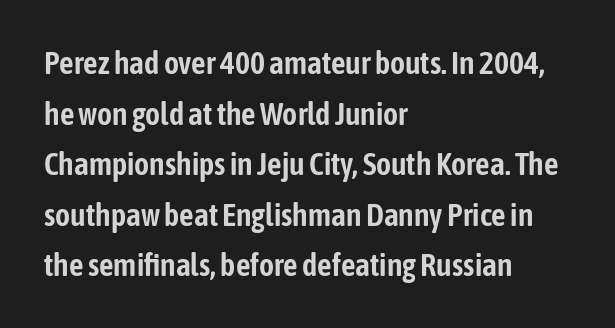
The type is set solid horizontally, with unmodified tracking. Leading: standard. In terms of posture, this sample is upright. You could not count columns in this text — the font is proportionally spaced. The rendering anchors every line to the left-hand side.
